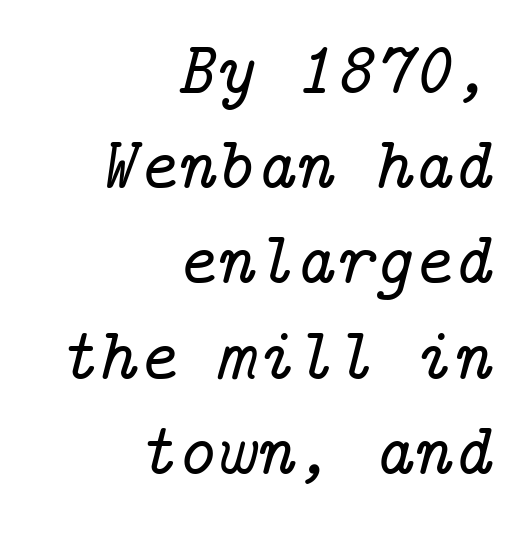
{"serif": "yes", "italic": "yes", "lean": "right", "slant_degrees": 14, "width": "normal", "stroke_contrast": "low", "x_height": "medium", "underline": "no", "align": "right", "line_spacing": "normal", "line_spacing_ratio": 1.27, "letter_spacing": "normal", "letter_spacing_em": 0.0, "glyph_px": 75}
